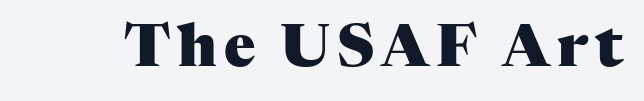
The image shows 58 px heavy serif type, upright; set not underlined; medium stroke contrast and a medium x-height.
